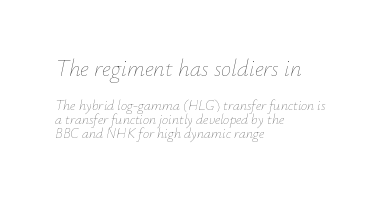
Stems here are at most as thick as an everyday book face. Caption: upper text group enlarged, lower text group reduced. The paragraph has a hard left edge and a soft right edge. This sample uses an oblique cut, with every glyph tilted off the vertical.
